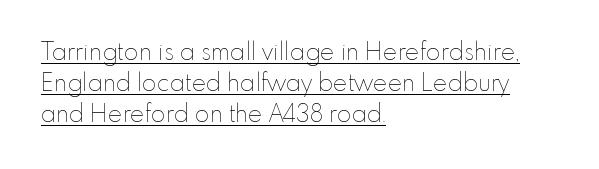
The image shows 24 px text type, upright; set left-aligned, normal line spacing (1.29x), normal letter spacing, underlined.
